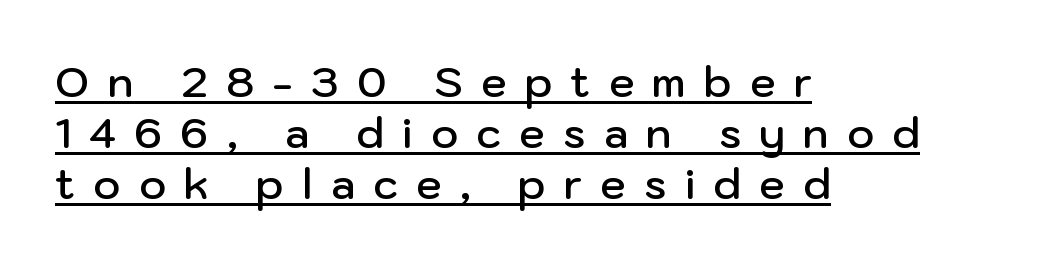
{"serif": "no", "italic": "no", "bold": "semi", "weight": "semibold", "width": "normal", "stroke_contrast": "low", "x_height": "medium", "monospaced": "no", "underline": "yes", "align": "left", "line_spacing": "normal", "line_spacing_ratio": 1.25, "letter_spacing": "wide", "letter_spacing_em": 0.45, "glyph_px": 41}
